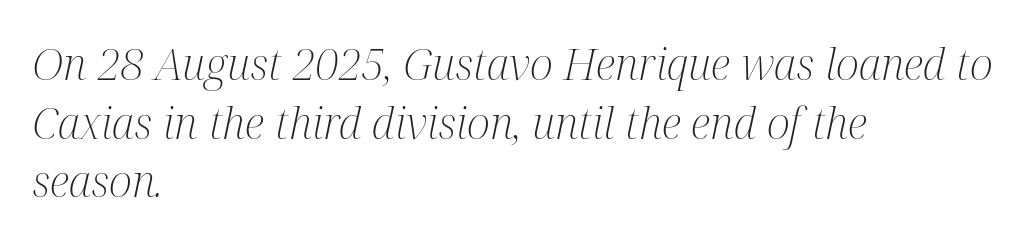
The image shows 44 px light, condensed serif type, italic (leaning right); set left-aligned, normal line spacing (1.33x), normal letter spacing, not underlined; medium stroke contrast and a medium x-height.
